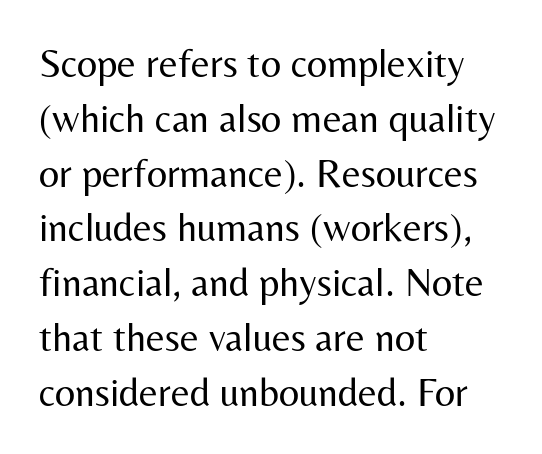
The font's upright variant was chosen for this text. Rule under the text: the space is simply empty. This rendering uses left alignment, leaving the right contour irregular. Weight class: somewhere from thin through regular. In terms of leading, this rendering sits right in the middle.
